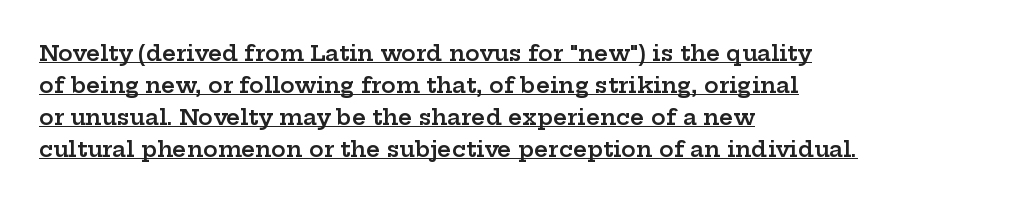
{"italic": "no", "bold": "semi", "underline": "yes", "align": "left", "line_spacing": "normal", "line_spacing_ratio": 1.46, "letter_spacing": "normal", "letter_spacing_em": 0.0, "glyph_px": 22}
